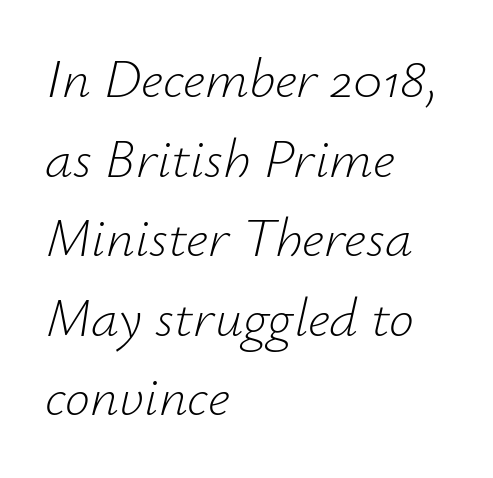
Q: Is the text bold? A: No.
Q: Is the text italic (slanted)? A: Yes, it leans right by about 12 degrees.
Q: Is the text underlined? A: No.
Q: How is the paragraph aligned? A: Left-aligned.
Q: Is the spacing between letters normal or unusually wide? A: Normal.
Q: Is the spacing between lines tight, normal or loose? A: Normal.
Q: Width (condensed, normal, or wide)? A: Normal.
Q: Stroke contrast? A: Low.
Q: x-height? A: Small.
Q: Monospaced? A: No.
